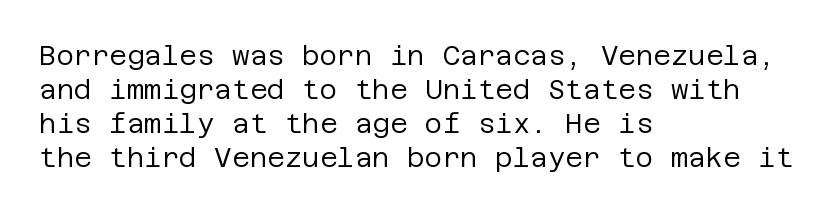
{"italic": "no", "bold": "no", "underline": "no", "align": "left", "line_spacing": "normal", "line_spacing_ratio": 1.26, "letter_spacing": "normal", "letter_spacing_em": 0.0, "glyph_px": 27}
